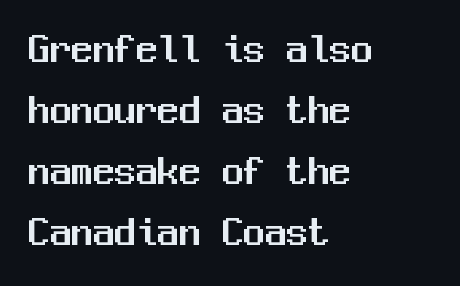
Q: Is the text italic (slanted)? A: No, it is upright.
Q: Is the typeface a serif or a sans-serif typeface? A: Sans-serif.
Q: Is the text underlined? A: No.
Q: How is the paragraph aligned? A: Left-aligned.
Q: Is the spacing between letters normal or unusually wide? A: Normal.
Q: Is the spacing between lines tight, normal or loose? A: Normal.
Q: Width (condensed, normal, or wide)? A: Normal.
Q: Stroke contrast? A: Medium.
Q: x-height? A: Medium.
Q: Monospaced? A: Yes.
